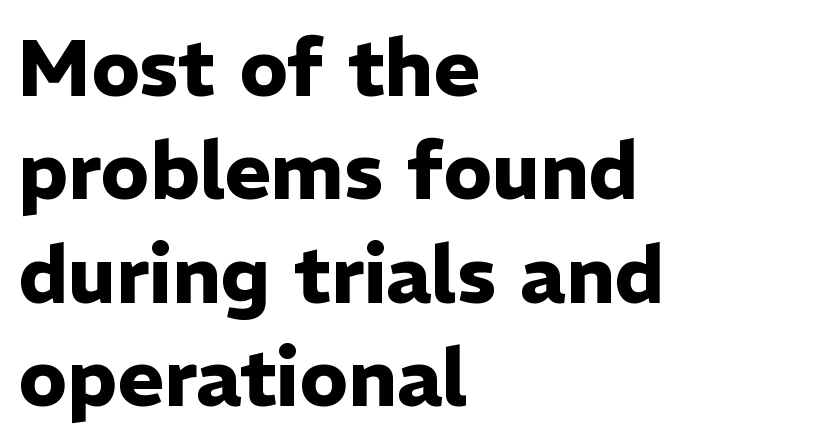
Unlike italic type, these characters show no tilt at all. Any mark beneath the type? The region is blank. Is the type bold? Yes — the strokes are clearly thick and heavy. In terms of letterform style, serifs are entirely absent.
